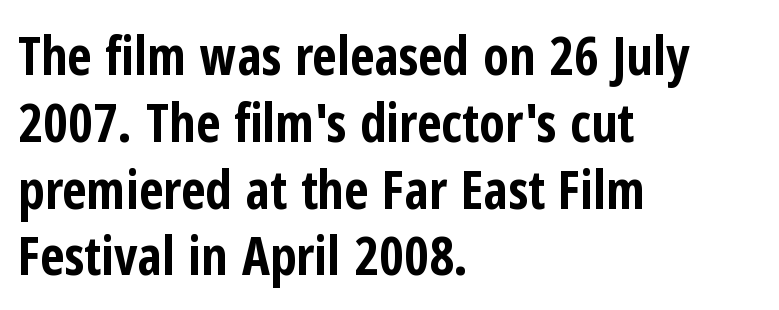
{"serif": "no", "italic": "no", "bold": "yes", "weight": "bold", "width": "condensed", "stroke_contrast": "low", "x_height": "medium", "monospaced": "no", "underline": "no", "align": "left", "line_spacing": "normal", "line_spacing_ratio": 1.26, "letter_spacing": "normal", "letter_spacing_em": 0.0, "glyph_px": 53}
